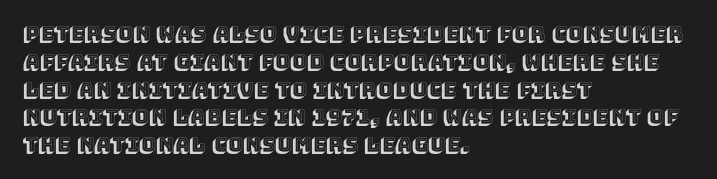
{"italic": "no", "underline": "no", "align": "left", "line_spacing": "normal", "line_spacing_ratio": 1.39, "letter_spacing": "normal", "letter_spacing_em": 0.0, "glyph_px": 20}
